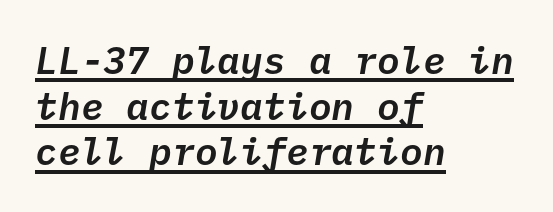
{"italic": "yes", "lean": "right", "slant_degrees": 10, "width": "normal", "stroke_contrast": "low", "x_height": "medium", "monospaced": "yes", "underline": "yes", "align": "left", "line_spacing_ratio": 1.2, "letter_spacing": "normal", "letter_spacing_em": 0.0, "glyph_px": 38}
